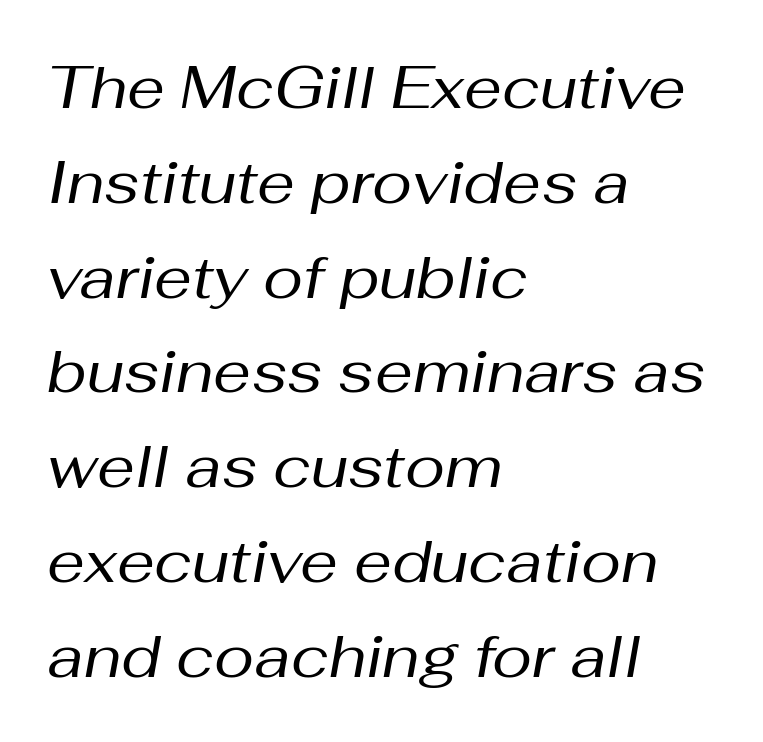
Letters rest on an invisible, unmarked baseline. The strokes are not fattened; the text isn't bold. The tracking reads as untouched default to a designer's eye. You could not count columns in this text — the font is proportionally spaced. The ragged edge is on the right, which tells us the setting is flush left. Slant detected: the letters are inclined.
